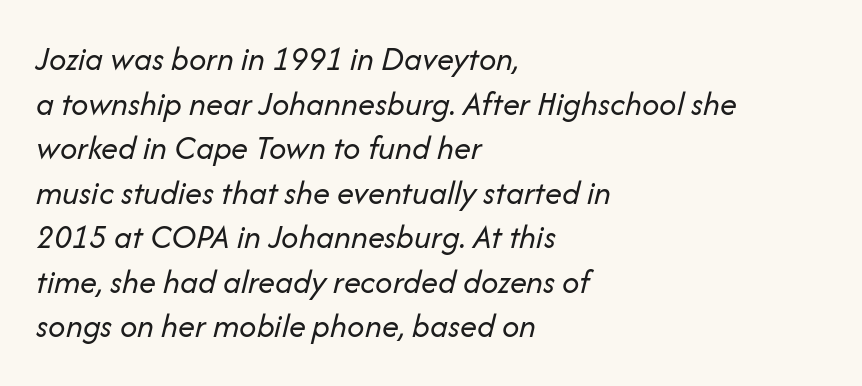
{"italic": "yes", "lean": "right", "slant_degrees": 14, "bold": "no", "weight": "regular", "width": "normal", "stroke_contrast": "low", "x_height": "medium", "monospaced": "no", "underline": "no", "align": "left", "line_spacing": "normal", "line_spacing_ratio": 1.31, "letter_spacing": "normal", "letter_spacing_em": 0.0, "glyph_px": 34}
